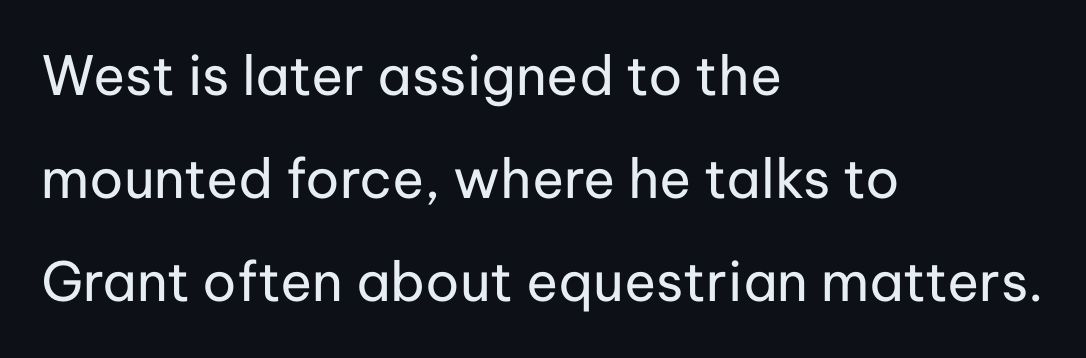
The image shows 54 px regular-weight sans-serif type, upright; set left-aligned, loose line spacing (1.91x), normal letter spacing, not underlined; low stroke contrast and a medium x-height.
